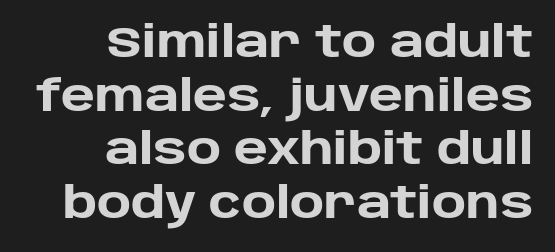
Every letter is thick-stroked: bold, no question. The type family on display is of the sans-serif kind. You could not count columns in this text — the font is proportionally spaced. Caption: standard tracking, unaltered. Does the copy run flush right? Yes — the right margin is perfectly even.
